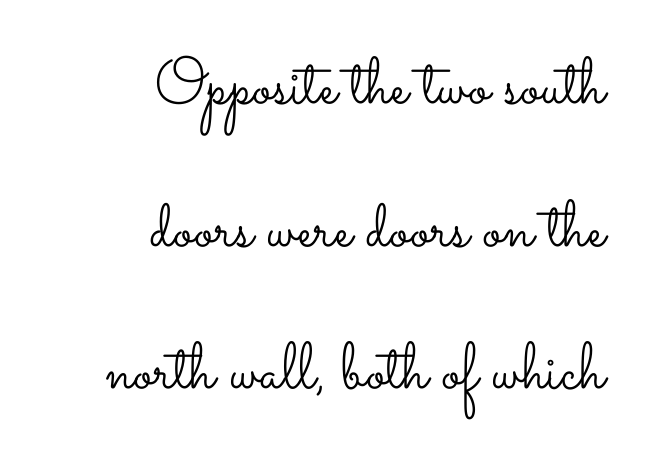
Heaviness? Minimal to ordinary, like unemphasized prose. Beneath every word, the page is bare. Loosely led — the rows are spread out. The compositor pushed each line to the right boundary. Glyph-to-glyph distance matches everyday printed text.
